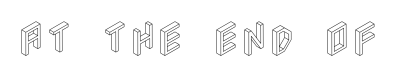
Tall strokes in this sample are plumb rather than angled. Between one letter and the next there's only the usual sliver of space. Beneath every word, the page is bare.
